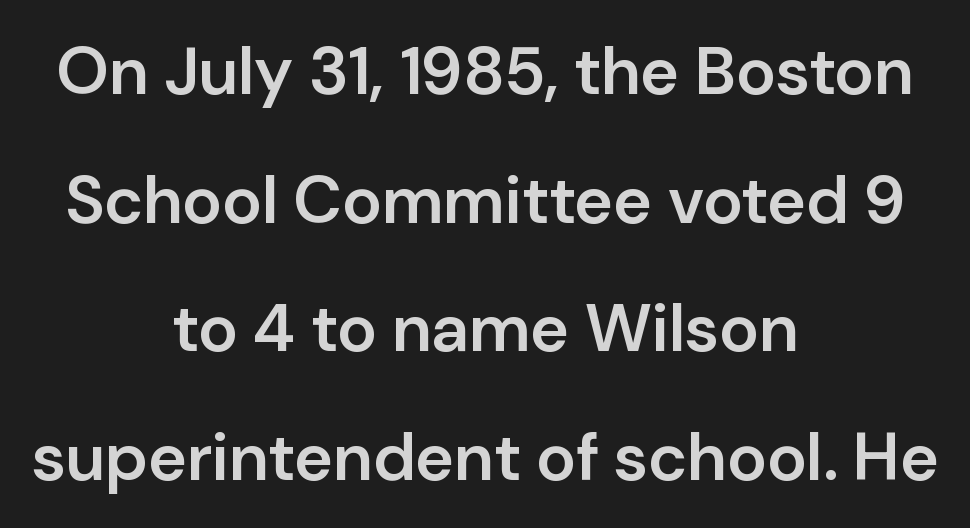
Q: Is the text bold? A: Semi-bold.
Q: Is the text italic (slanted)? A: No, it is upright.
Q: Is the typeface a serif or a sans-serif typeface? A: Sans-serif.
Q: Is the text underlined? A: No.
Q: How is the paragraph aligned? A: Centered.
Q: Is the spacing between letters normal or unusually wide? A: Normal.
Q: Is the spacing between lines tight, normal or loose? A: Loose.
Q: Width (condensed, normal, or wide)? A: Normal.
Q: Stroke contrast? A: Low.
Q: x-height? A: Medium.
Q: Monospaced? A: No.
